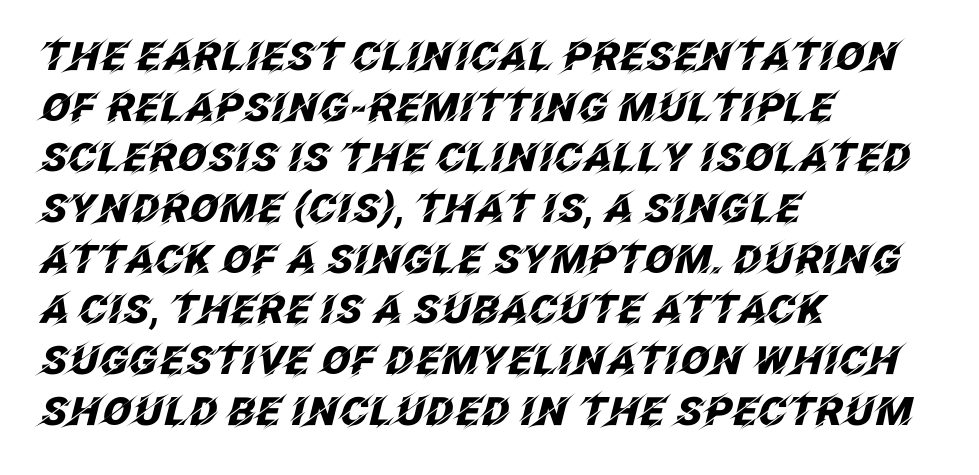
Q: Is the text bold? A: Yes.
Q: Is the text italic (slanted)? A: Yes, it leans right by about 12 degrees.
Q: Is the text underlined? A: No.
Q: How is the paragraph aligned? A: Left-aligned.
Q: Is the spacing between letters normal or unusually wide? A: Normal.
Q: Is the spacing between lines tight, normal or loose? A: Normal.
Q: Width (condensed, normal, or wide)? A: Normal.
Q: Stroke contrast? A: Low.
Q: x-height? A: Large.
Q: Monospaced? A: No.
